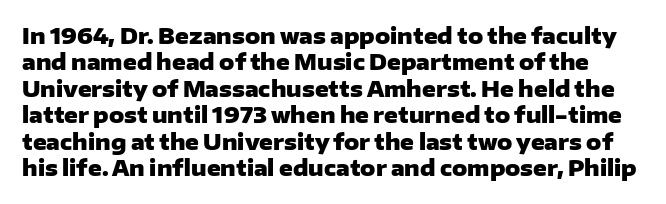
Q: Is the text bold? A: Yes.
Q: Is the text italic (slanted)? A: No, it is upright.
Q: Is the text underlined? A: No.
Q: Is the spacing between letters normal or unusually wide? A: Normal.
Q: Is the spacing between lines tight, normal or loose? A: Normal.
